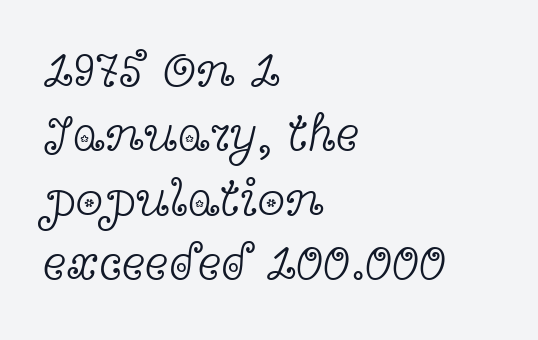
The font family rendered here belongs to the serif group. The typesetter chose a ragged-right arrangement here. The designer left line spacing at the default. Heft: none added — not bold. The passage shown is typed in a proportional face where columns would drift. Default kerning and tracking; the words read as compact shapes.
